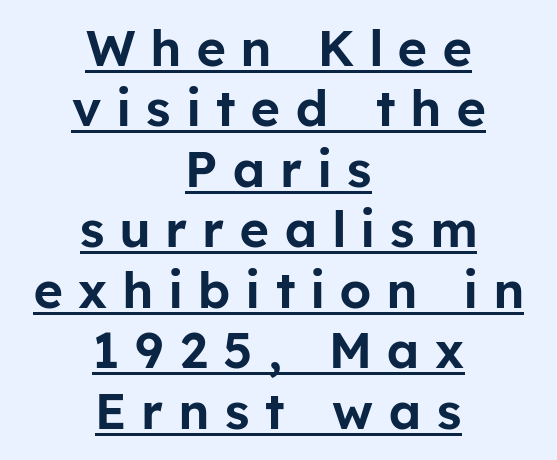
Every character sits straight up, as roman type does. Short note: letters widely spaced. I'd call this a sans setting — the letters go barefoot. Short and long lines alike share a common midpoint. Do the characters align in a grid? No, the font is proportional. Like a heading marked for emphasis, these lines bear an underscore.
